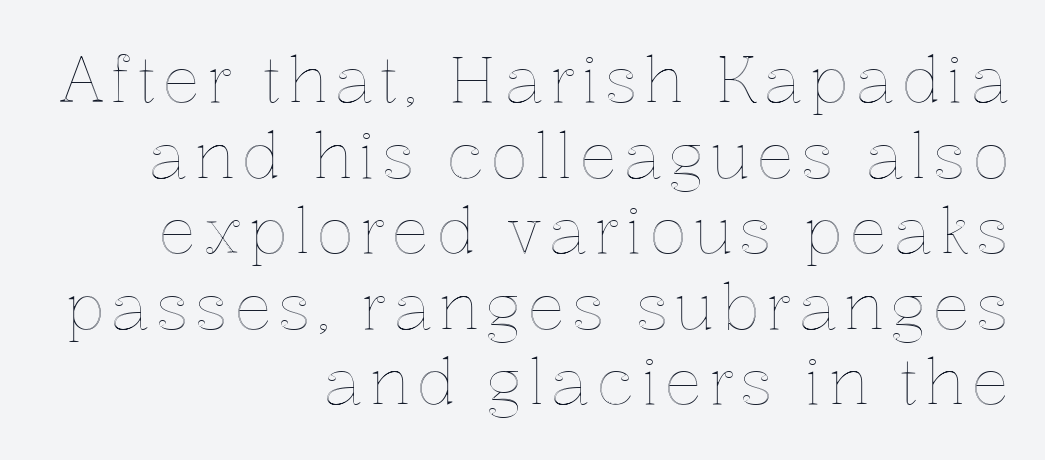
Q: Is the text italic (slanted)? A: No, it is upright.
Q: Is the text underlined? A: No.
Q: How is the paragraph aligned? A: Right-aligned.
Q: Width (condensed, normal, or wide)? A: Normal.
Q: x-height? A: Medium.
Q: Monospaced? A: No.
